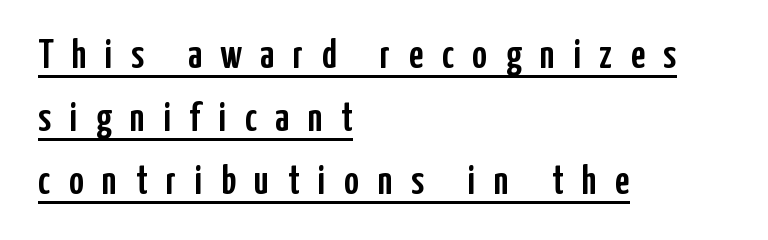
The image shows 40 px condensed sans-serif type, upright; set left-aligned, normal line spacing (1.57x), unusually wide letter spacing (+0.47 em), underlined; low stroke contrast and a medium x-height.
